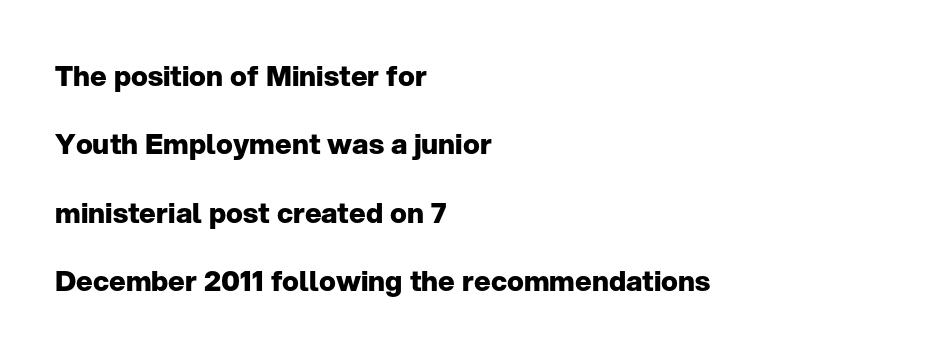
Q: Is the text bold? A: Yes.
Q: Is the text italic (slanted)? A: No, it is upright.
Q: Is the typeface a serif or a sans-serif typeface? A: Sans-serif.
Q: Is the text underlined? A: No.
Q: How is the paragraph aligned? A: Left-aligned.
Q: Is the spacing between letters normal or unusually wide? A: Normal.
Q: Is the spacing between lines tight, normal or loose? A: Loose.
Q: Width (condensed, normal, or wide)? A: Normal.
Q: Stroke contrast? A: Low.
Q: x-height? A: Medium.
Q: Monospaced? A: No.
